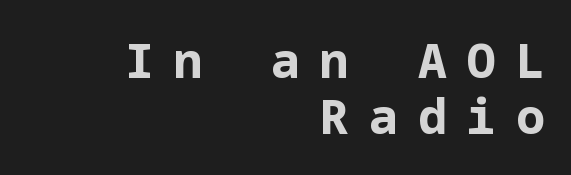
Each letter's strokes conclude bluntly, with no projecting serifs. Leftover space on each line is placed entirely before the opening word. Upright lettering throughout. Beneath every word, the page is bare. The typesetting leans heavy: a genuine bold.
